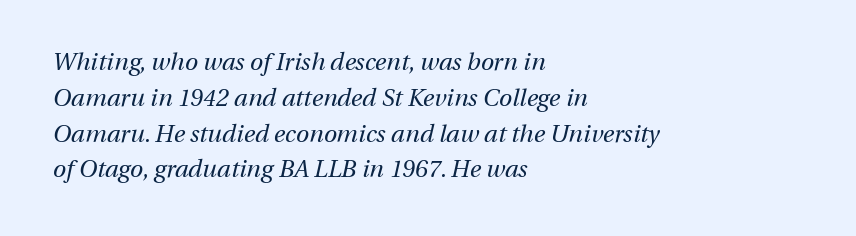
Q: Is the text bold? A: No.
Q: Is the text italic (slanted)? A: Yes, it leans right by about 13 degrees.
Q: Is the text underlined? A: No.
Q: How is the paragraph aligned? A: Left-aligned.
Q: Is the spacing between letters normal or unusually wide? A: Normal.
Q: Is the spacing between lines tight, normal or loose? A: Normal.
